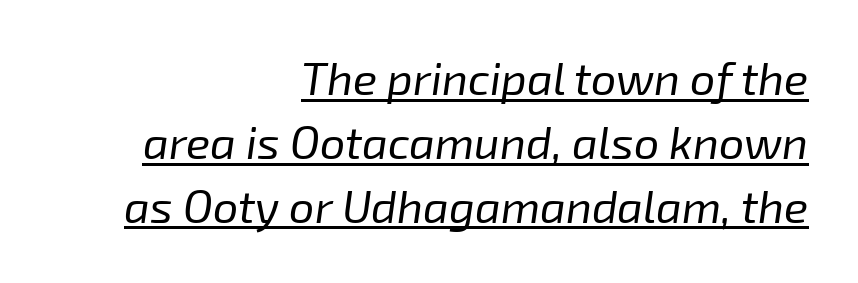
Q: Is the text bold? A: No.
Q: Is the text italic (slanted)? A: Yes, it leans right by about 8 degrees.
Q: Is the text underlined? A: Yes.
Q: How is the paragraph aligned? A: Right-aligned.
Q: Is the spacing between letters normal or unusually wide? A: Normal.
Q: Is the spacing between lines tight, normal or loose? A: Normal.
Q: Width (condensed, normal, or wide)? A: Normal.
Q: Stroke contrast? A: Low.
Q: x-height? A: Medium.
Q: Monospaced? A: No.
